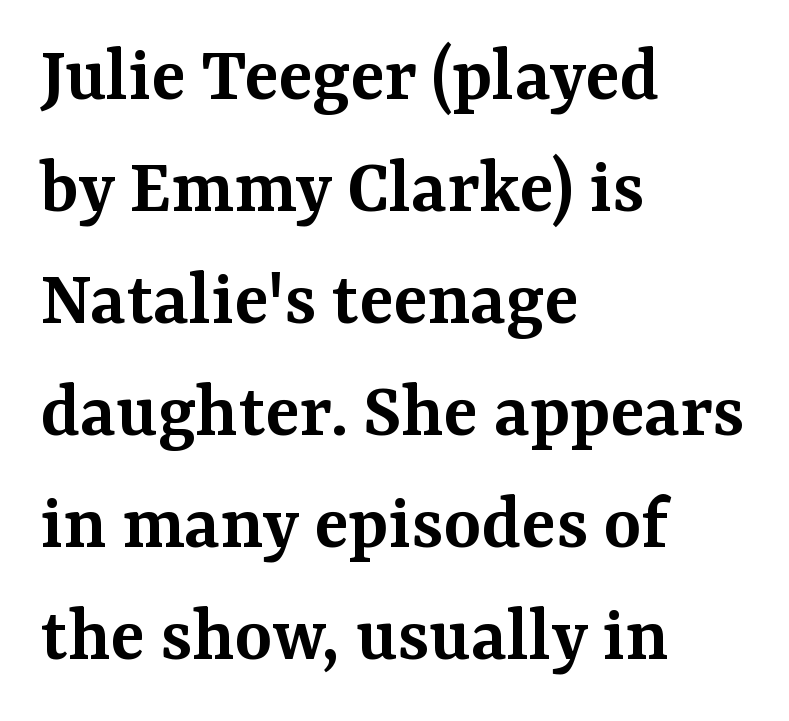
Serifs: yes, visible at the terminals of the letterforms. Vertical spacing — default. How are the letters spaced? Ordinarily, with no added tracking. Do the letters lean? They stand straight.
